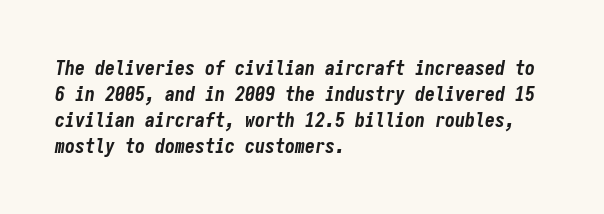
{"italic": "yes", "lean": "right", "slant_degrees": 9, "bold": "yes", "underline": "no", "align": "left", "line_spacing": "normal", "line_spacing_ratio": 1.3, "letter_spacing": "normal", "letter_spacing_em": 0.0, "glyph_px": 20}
